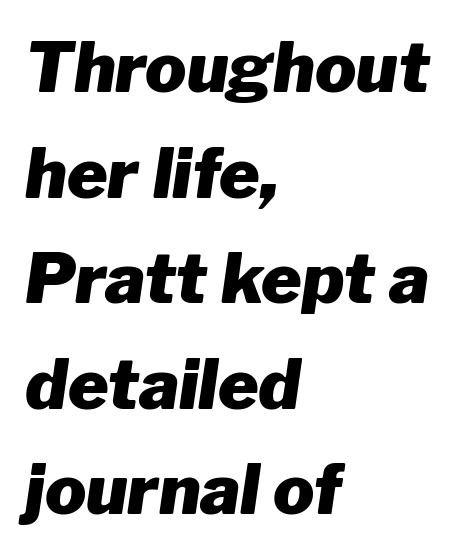
Do the characters align in a grid? No, the font is proportional. Plain, unruled lines of type. When letters slant like this, we call the style italic. Leading: standard.
